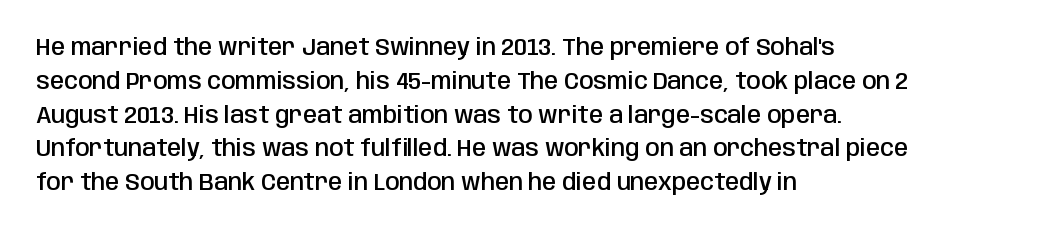
The image shows 23 px text type, upright; set left-aligned, normal line spacing (1.47x), normal letter spacing, not underlined.
